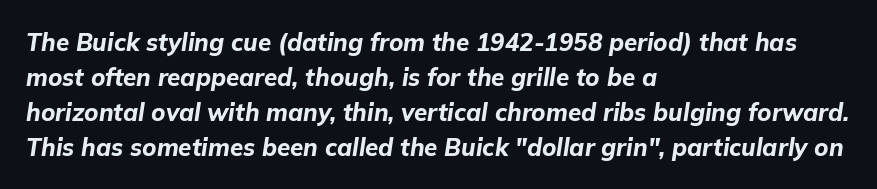
The image shows 24 px bold type, italic (leaning right); set left-aligned, normal line spacing (1.46x), normal letter spacing, not underlined.
